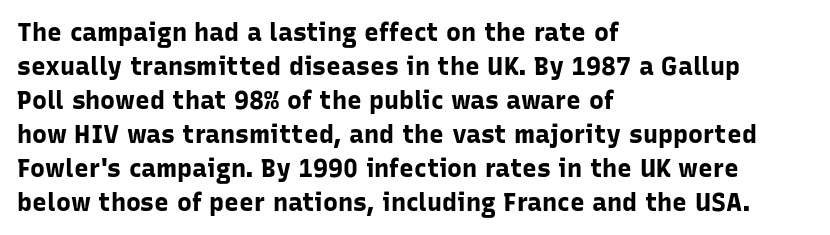
{"italic": "no", "bold": "yes", "underline": "no", "align": "left", "line_spacing": "normal", "line_spacing_ratio": 1.36, "letter_spacing": "normal", "letter_spacing_em": 0.0, "glyph_px": 25}
